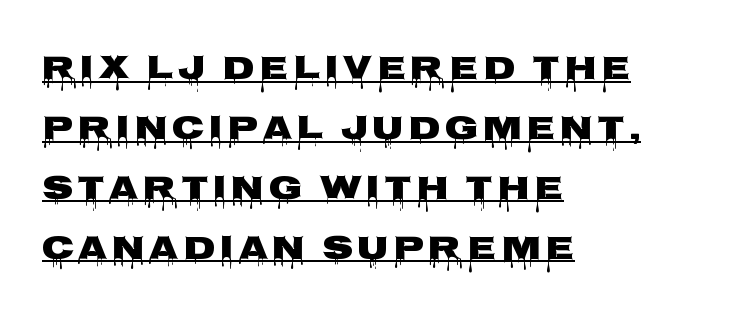
The image shows 34 px heavy, wide sans-serif type, upright; set left-aligned, line spacing 1.76x, underlined; low stroke contrast and a large x-height.
